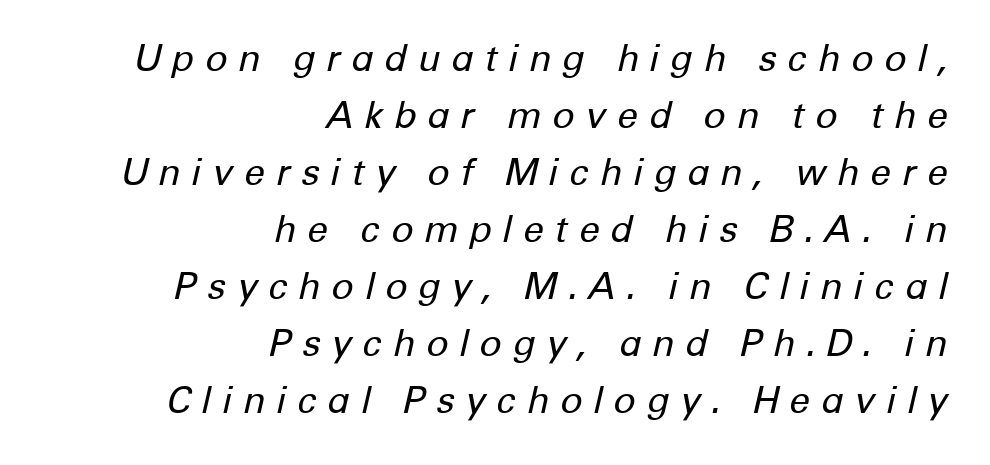
The image shows 37 px regular-weight type, italic (leaning right); set right-aligned, normal line spacing (1.54x), unusually wide letter spacing (+0.28 em), not underlined; low stroke contrast and a medium x-height.
